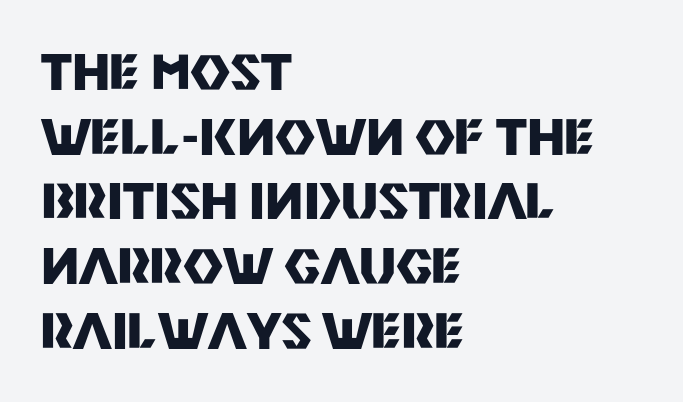
The image shows 49 px heavy sans-serif type, upright; set left-aligned, normal line spacing (1.32x), normal letter spacing, not underlined; medium stroke contrast and a large x-height.
